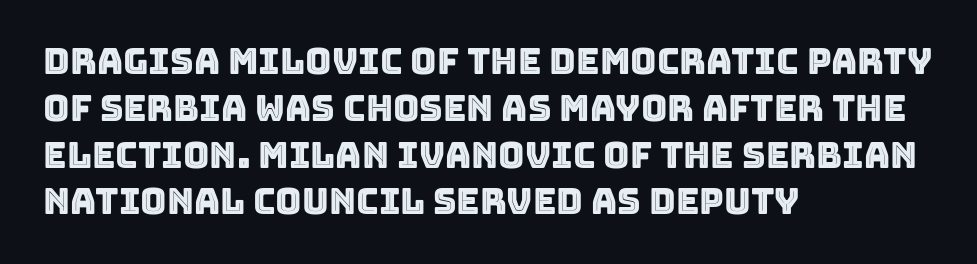
The image shows 36 px text type, upright; set left-aligned, normal line spacing (1.3x), normal letter spacing, not underlined; a large x-height.
